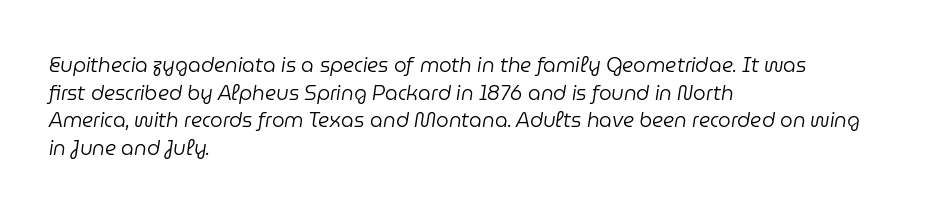
{"italic": "yes", "lean": "right", "slant_degrees": 9, "bold": "no", "underline": "no", "align": "left", "line_spacing": "normal", "line_spacing_ratio": 1.38, "letter_spacing": "normal", "letter_spacing_em": 0.0, "glyph_px": 20}
